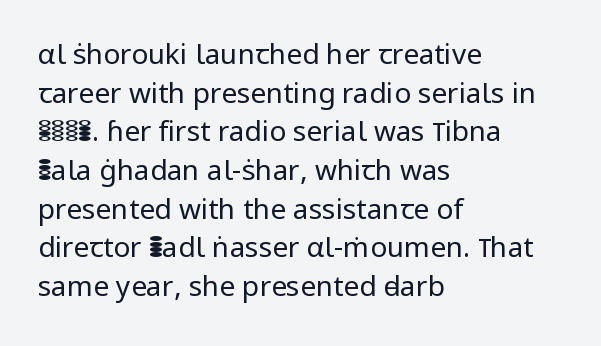
The image shows 28 px regular-weight sans-serif type, upright; set left-aligned, normal line spacing (1.38x), normal letter spacing, not underlined; low stroke contrast and a medium x-height.
